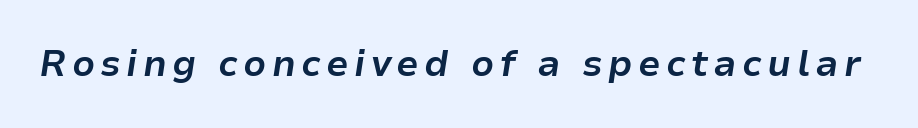
Q: Is the text bold? A: Yes.
Q: Is the text italic (slanted)? A: Yes, it leans right by about 9 degrees.
Q: Is the text underlined? A: No.
Q: Width (condensed, normal, or wide)? A: Normal.
Q: Stroke contrast? A: Low.
Q: x-height? A: Medium.
Q: Monospaced? A: No.
